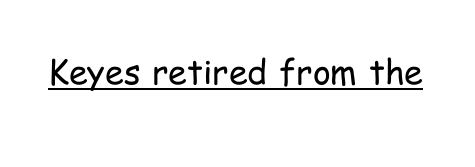
{"serif": "no", "italic": "no", "bold": "no", "weight": "regular", "width": "condensed", "stroke_contrast": "low", "x_height": "medium", "monospaced": "no", "underline": "yes", "letter_spacing": "normal", "letter_spacing_em": 0.0, "glyph_px": 34}
